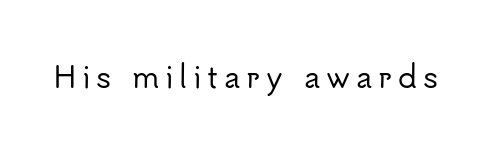
Looks like regular typesetting: each glyph gets only the width it needs. Underline: absent. I'd call this a sans setting — the letters go barefoot. The tracking jumps out immediately: characters are airy and widely separated. Posture: vertical.
